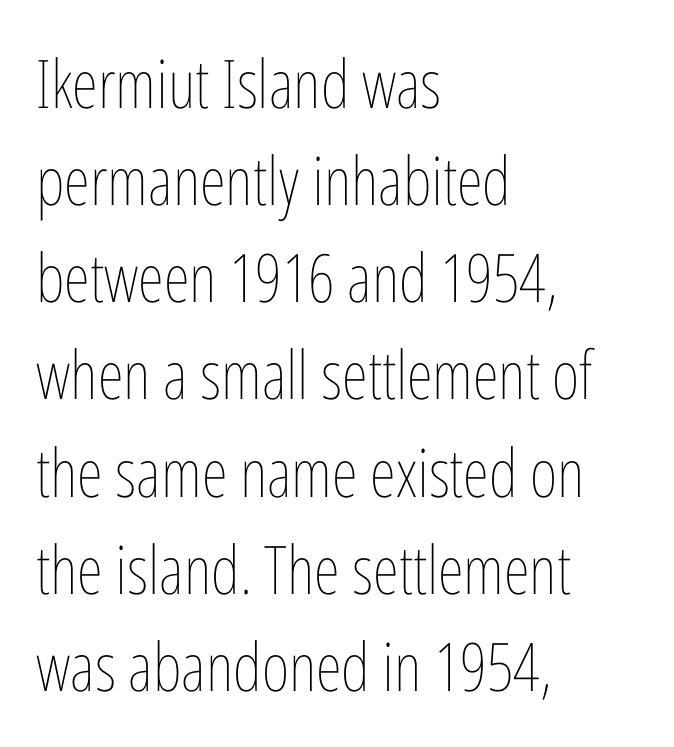
The image shows 67 px thin, condensed type, upright; set left-aligned, normal line spacing (1.45x), normal letter spacing, not underlined; low stroke contrast and a medium x-height.
